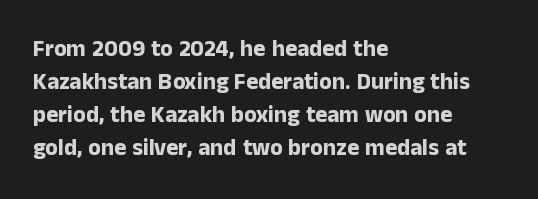
This sample keeps an unexceptional amount of space between lines. Strokes here are thick enough to call this a true bold. A student would call this left alignment; a typographer would say flush left, rag right. You can tell it's not italic because the verticals are truly vertical.
